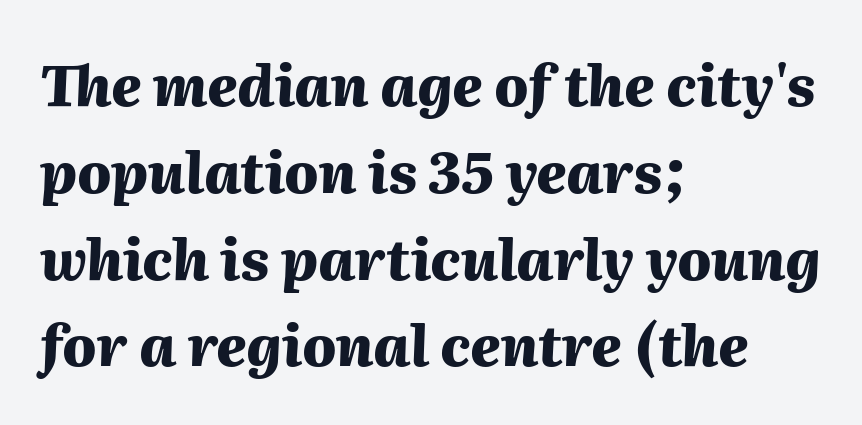
{"italic": "yes", "lean": "right", "slant_degrees": 2, "bold": "yes", "weight": "heavy", "width": "normal", "stroke_contrast": "medium", "x_height": "medium", "monospaced": "no", "underline": "no", "align": "left", "line_spacing": "normal", "line_spacing_ratio": 1.55, "letter_spacing": "normal", "letter_spacing_em": 0.0, "glyph_px": 56}
